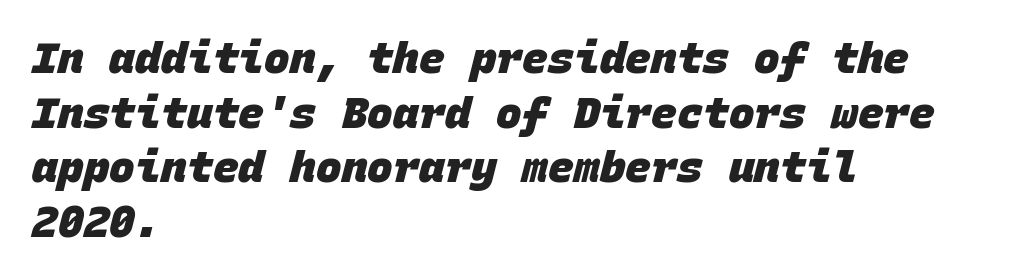
{"serif": "no", "bold": "yes", "weight": "heavy", "width": "normal", "stroke_contrast": "low", "x_height": "large", "monospaced": "yes", "underline": "no", "align": "left", "line_spacing": "normal", "line_spacing_ratio": 1.27, "letter_spacing": "normal", "letter_spacing_em": 0.0, "glyph_px": 43}
